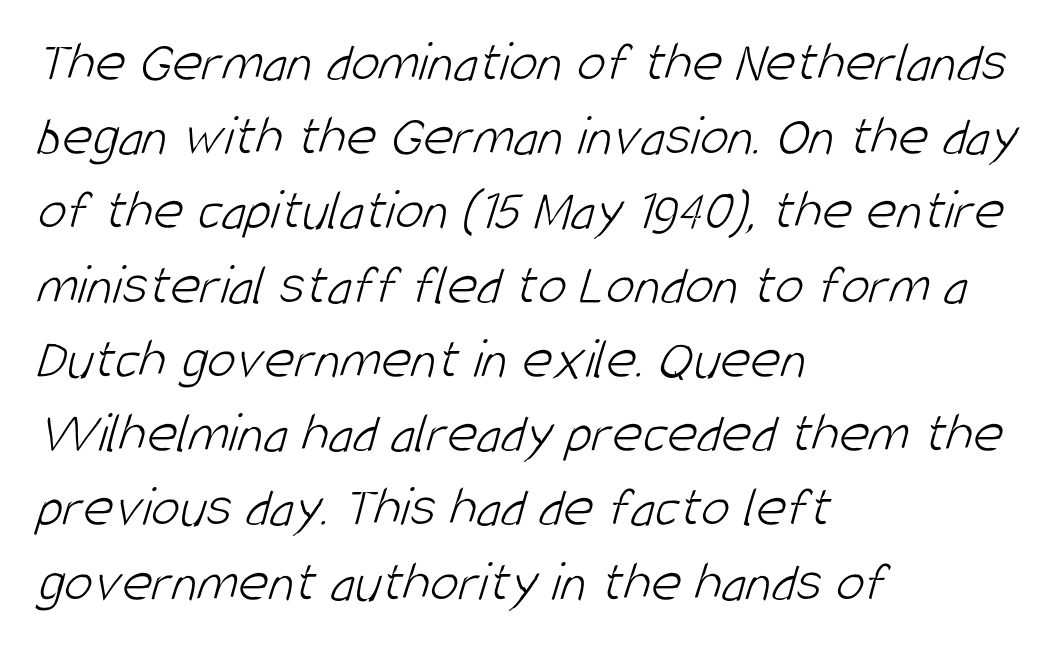
{"serif": "no", "bold": "no", "weight": "light", "width": "condensed", "stroke_contrast": "low", "x_height": "large", "monospaced": "no", "underline": "no", "align": "left", "line_spacing": "normal", "line_spacing_ratio": 1.28, "letter_spacing": "normal", "letter_spacing_em": 0.0, "glyph_px": 58}
